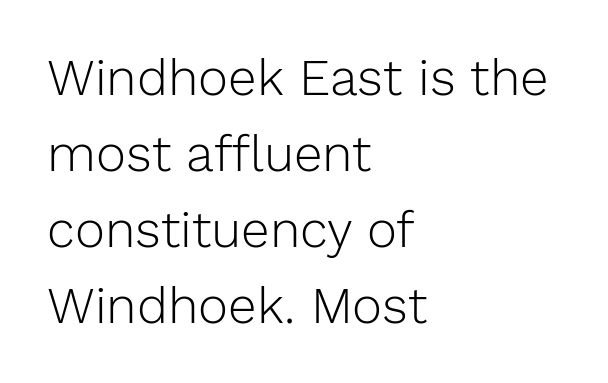
Q: Is the text bold? A: No.
Q: Is the text italic (slanted)? A: No, it is upright.
Q: Is the typeface a serif or a sans-serif typeface? A: Sans-serif.
Q: Is the text underlined? A: No.
Q: How is the paragraph aligned? A: Left-aligned.
Q: Is the spacing between letters normal or unusually wide? A: Normal.
Q: Is the spacing between lines tight, normal or loose? A: Normal.
Q: Width (condensed, normal, or wide)? A: Normal.
Q: Stroke contrast? A: Low.
Q: x-height? A: Medium.
Q: Monospaced? A: No.
